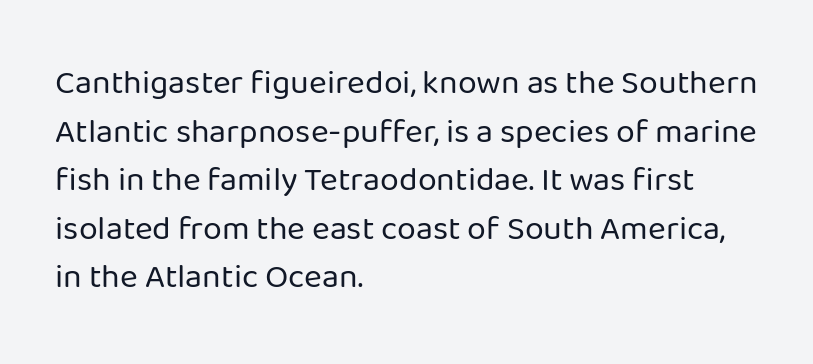
Stem width sits at or under what a default text font uses. The passage shown is not underscored anywhere. This sample has the flowing, uneven cadence of proportional lettering. The passage shown is typeset with a sans-serif family. Reading down the column, the eye jumps a familiar distance to each next line.
